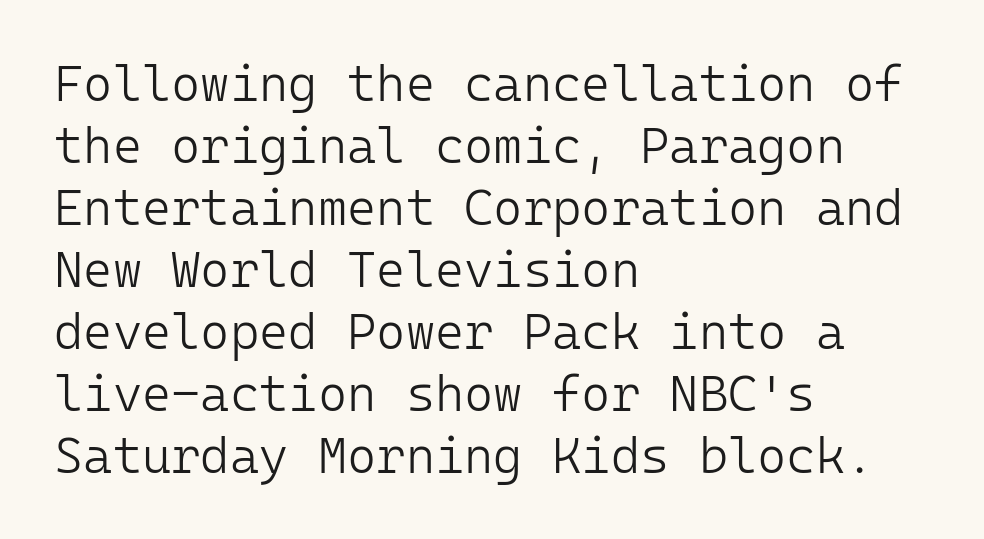
{"serif": "no", "italic": "no", "bold": "no", "weight": "light", "width": "normal", "stroke_contrast": "low", "x_height": "medium", "monospaced": "yes", "underline": "no", "align": "left", "line_spacing_ratio": 1.24, "letter_spacing": "normal", "letter_spacing_em": 0.0, "glyph_px": 50}
